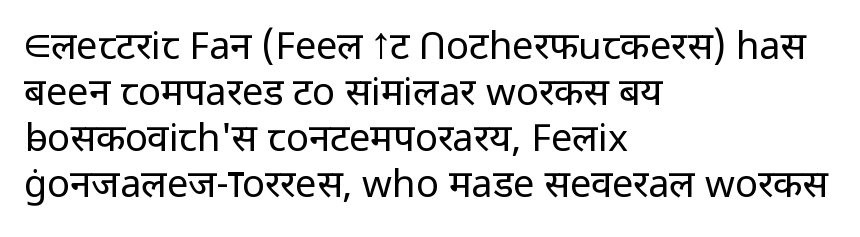
Q: Is the text bold? A: No.
Q: Is the text italic (slanted)? A: No, it is upright.
Q: Is the typeface a serif or a sans-serif typeface? A: Sans-serif.
Q: Is the text underlined? A: No.
Q: How is the paragraph aligned? A: Left-aligned.
Q: Is the spacing between letters normal or unusually wide? A: Normal.
Q: Width (condensed, normal, or wide)? A: Normal.
Q: Stroke contrast? A: Low.
Q: x-height? A: Medium.
Q: Monospaced? A: No.
